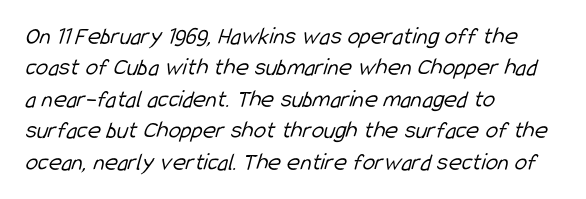
Q: Is the text bold? A: No.
Q: Is the text underlined? A: No.
Q: How is the paragraph aligned? A: Left-aligned.
Q: Is the spacing between letters normal or unusually wide? A: Normal.
Q: Is the spacing between lines tight, normal or loose? A: Normal.
